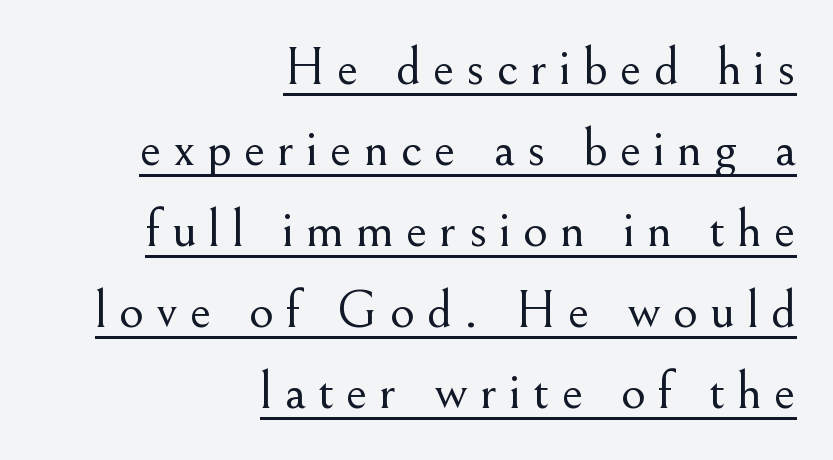
{"serif": "yes", "italic": "no", "bold": "no", "weight": "light", "width": "normal", "stroke_contrast": "medium", "x_height": "small", "monospaced": "no", "underline": "yes", "align": "right", "line_spacing": "normal", "line_spacing_ratio": 1.5, "letter_spacing": "wide", "letter_spacing_em": 0.22, "glyph_px": 54}
